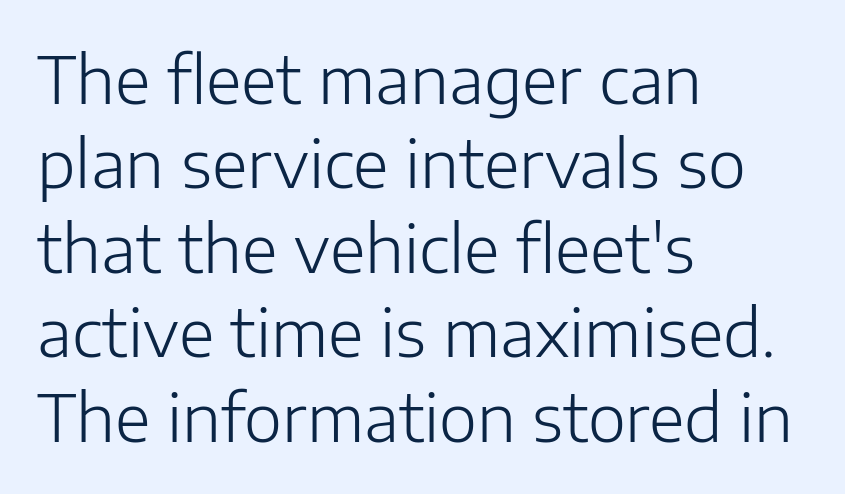
The image shows 65 px light sans-serif type, upright; set left-aligned, normal line spacing (1.3x), normal letter spacing, not underlined; low stroke contrast and a medium x-height.
